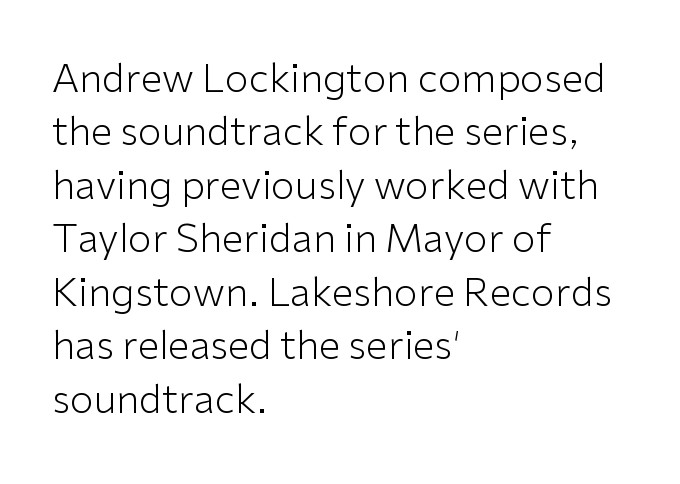
In CSS terms this would be text-align: left. The space directly below the letters is spotless. The characters are drawn with everyday or finer stroke widths. Are there feet on the stems? There aren't — it's a sans. Nothing unusual about the tracking: characters are spaced as the font intends. This block has exactly the height ordinary leading produces.
